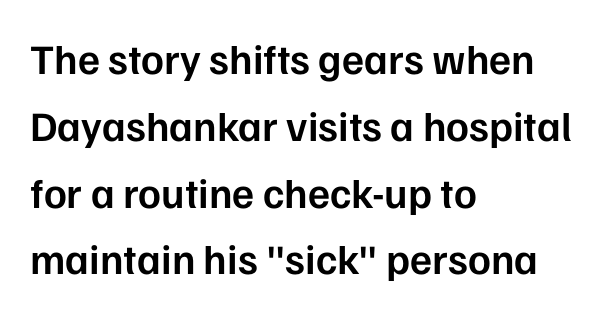
{"serif": "no", "italic": "no", "bold": "semi", "weight": "semibold", "width": "normal", "stroke_contrast": "low", "x_height": "medium", "monospaced": "no", "underline": "no", "align": "left", "line_spacing": "normal", "line_spacing_ratio": 1.59, "letter_spacing": "normal", "letter_spacing_em": 0.0, "glyph_px": 42}
